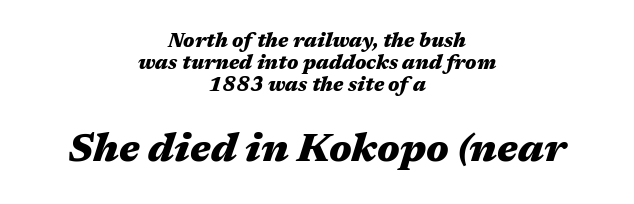
This rendering features lettering with no underline. Inter-character spacing is left at the font's built-in metrics. Typeset on center — no edge is straight. Observe the lean: these are italic letterforms.
